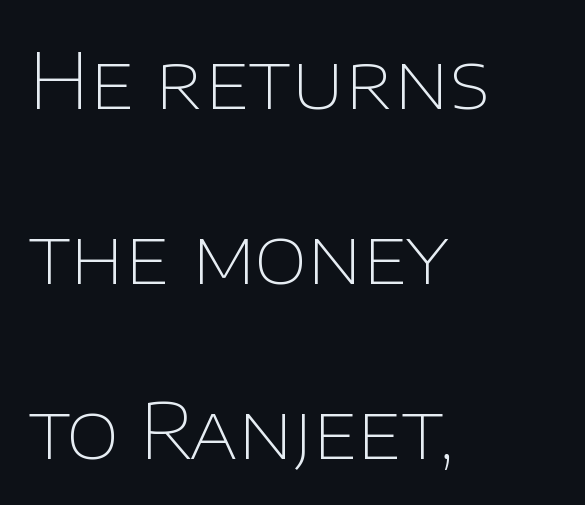
Q: Is the text bold? A: No.
Q: Is the text italic (slanted)? A: No, it is upright.
Q: Is the typeface a serif or a sans-serif typeface? A: Sans-serif.
Q: Is the text underlined? A: No.
Q: How is the paragraph aligned? A: Left-aligned.
Q: Is the spacing between letters normal or unusually wide? A: Normal.
Q: Is the spacing between lines tight, normal or loose? A: Loose.
Q: Width (condensed, normal, or wide)? A: Normal.
Q: Stroke contrast? A: Low.
Q: x-height? A: Large.
Q: Monospaced? A: No.
